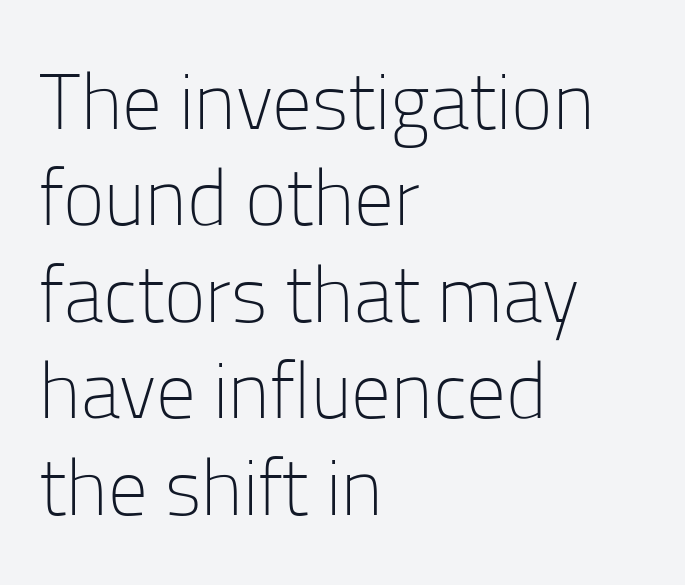
The image shows 79 px light sans-serif type, upright; set left-aligned, line spacing 1.22x, normal letter spacing, not underlined; low stroke contrast and a medium x-height.
